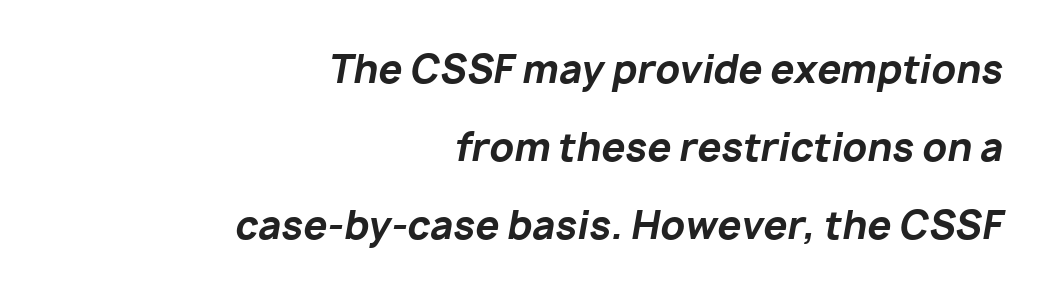
The image shows 38 px bold type, italic (leaning right); set right-aligned, loose line spacing (2.05x), normal letter spacing, not underlined; low stroke contrast and a medium x-height.
